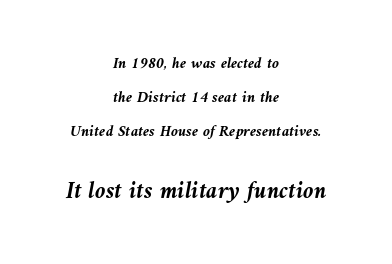
Students, this is bold: see how much ink each stroke carries. The rendering positions every line midway between the sides. Beneath every word, the page is bare. The passage shown leans; its letterforms are oblique. Airy leading. Character size in the trailing block exceeds that of the leading block.
